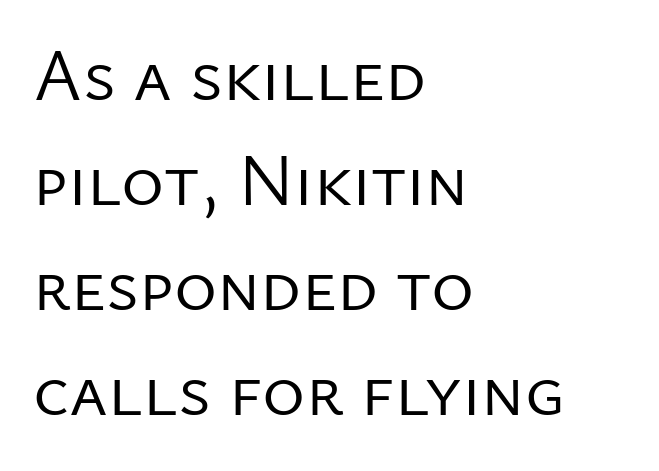
{"serif": "no", "italic": "no", "bold": "no", "weight": "regular", "width": "normal", "stroke_contrast": "low", "x_height": "medium", "monospaced": "no", "underline": "no", "align": "left", "line_spacing": "normal", "line_spacing_ratio": 1.44, "letter_spacing": "normal", "letter_spacing_em": 0.0, "glyph_px": 73}
